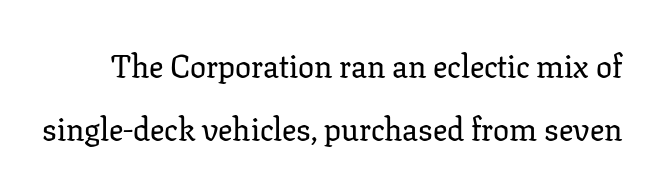
{"serif": "yes", "italic": "no", "width": "normal", "stroke_contrast": "low", "x_height": "medium", "monospaced": "no", "underline": "no", "line_spacing": "loose", "line_spacing_ratio": 1.96, "letter_spacing": "normal", "letter_spacing_em": 0.0, "glyph_px": 32}
